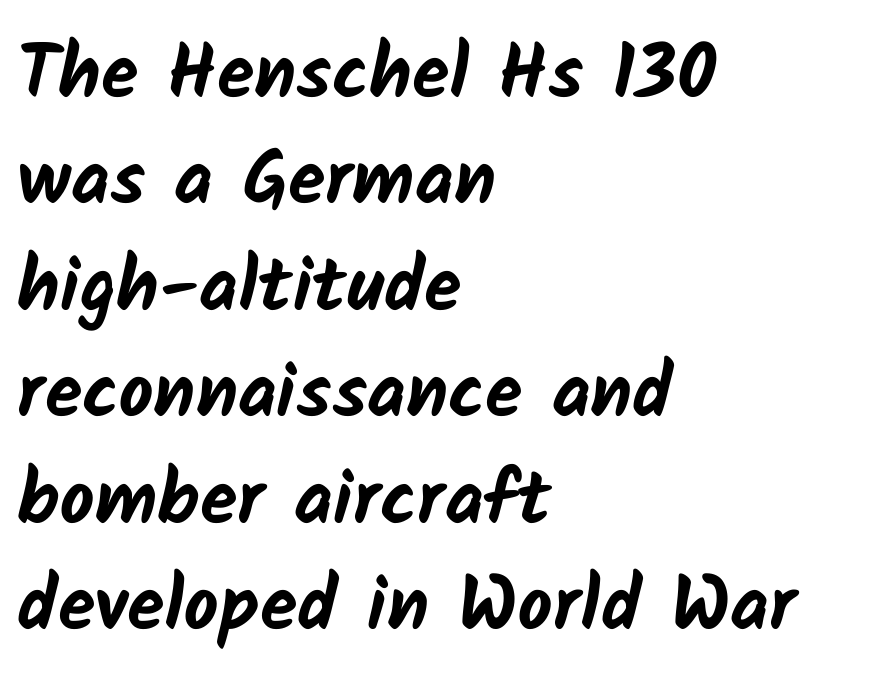
The image shows 76 px bold sans-serif type; set left-aligned, normal line spacing (1.4x), normal letter spacing, not underlined; low stroke contrast and a medium x-height.
